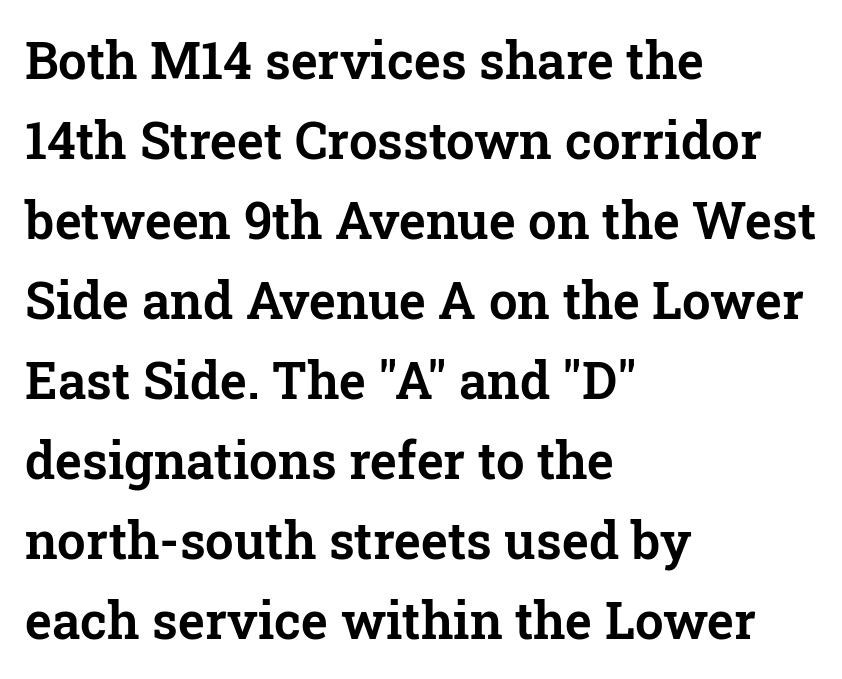
{"serif": "yes", "italic": "no", "width": "normal", "stroke_contrast": "low", "x_height": "medium", "monospaced": "no", "underline": "no", "align": "left", "line_spacing": "normal", "line_spacing_ratio": 1.57, "letter_spacing": "normal", "letter_spacing_em": 0.0, "glyph_px": 51}
